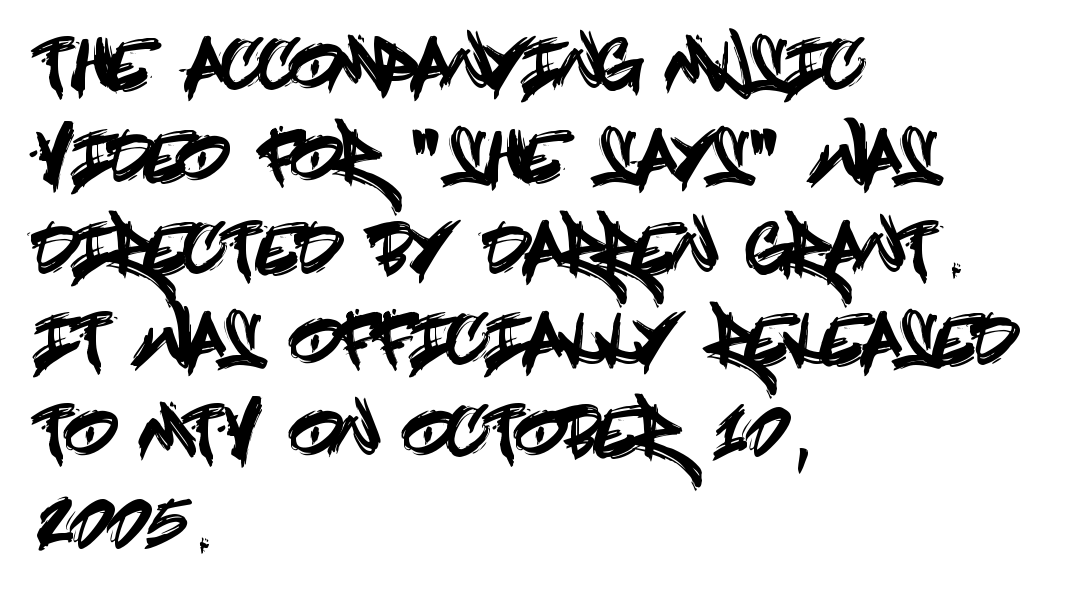
Q: Is the text italic (slanted)? A: Yes.
Q: Is the typeface a serif or a sans-serif typeface? A: Sans-serif.
Q: Is the text underlined? A: No.
Q: How is the paragraph aligned? A: Left-aligned.
Q: Is the spacing between letters normal or unusually wide? A: Normal.
Q: Is the spacing between lines tight, normal or loose? A: Normal.
Q: Width (condensed, normal, or wide)? A: Condensed.
Q: x-height? A: Large.
